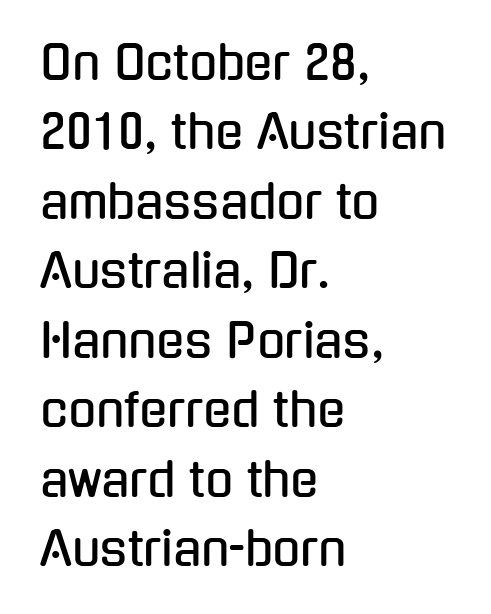
The image shows 46 px condensed sans-serif type, upright; set left-aligned, normal line spacing (1.51x), normal letter spacing, not underlined; low stroke contrast and a medium x-height.
